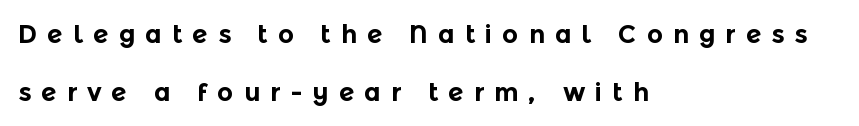
The area under the type is left untouched. The rendering inserts visible extra space after every character. The letters stand straight up with perfectly vertical stems. Each line starts at the same left margin while the right side varies. The lines are spread far apart with generous leading.
